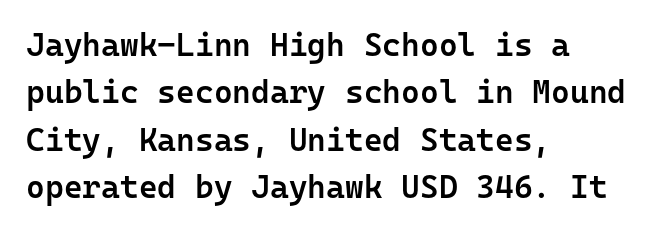
The image shows 32 px semibold sans-serif type, upright, monospaced; set left-aligned, normal line spacing (1.48x), normal letter spacing, not underlined; low stroke contrast and a medium x-height.
